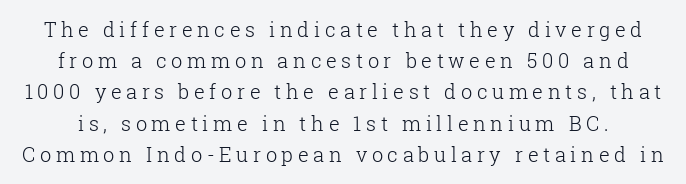
Q: Is the text bold? A: No.
Q: Is the text italic (slanted)? A: No, it is upright.
Q: Is the text underlined? A: No.
Q: Is the spacing between letters normal or unusually wide? A: Unusually wide.
Q: Is the spacing between lines tight, normal or loose? A: Normal.
